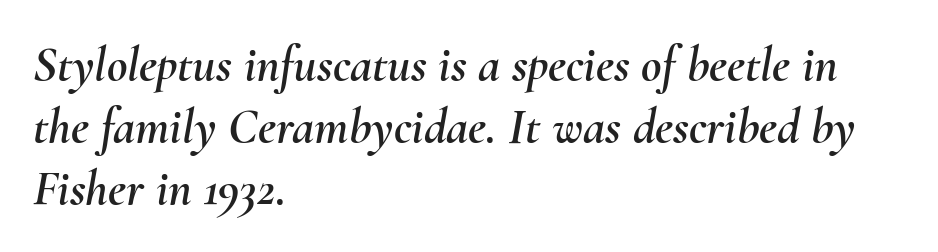
The image shows 50 px text type, italic (leaning right); set left-aligned, line spacing 1.24x, normal letter spacing, not underlined; medium stroke contrast and a small x-height.
